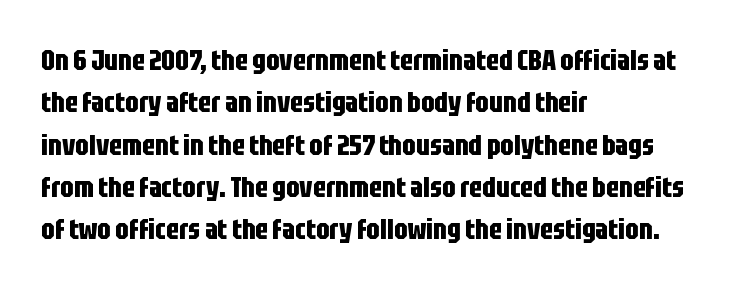
{"serif": "no", "italic": "no", "bold": "yes", "weight": "bold", "width": "condensed", "stroke_contrast": "low", "x_height": "large", "monospaced": "no", "underline": "no", "align": "left", "line_spacing": "normal", "line_spacing_ratio": 1.46, "letter_spacing": "normal", "letter_spacing_em": 0.0, "glyph_px": 29}
